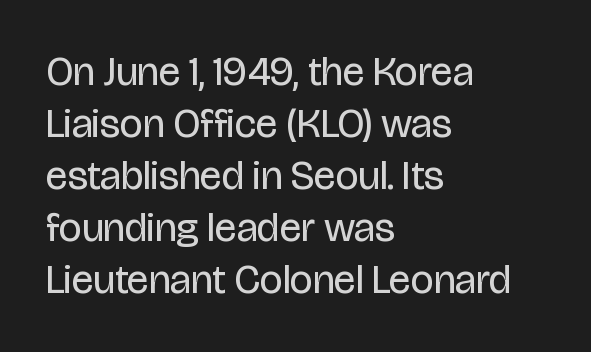
Q: Is the text bold? A: No.
Q: Is the text italic (slanted)? A: No, it is upright.
Q: Is the typeface a serif or a sans-serif typeface? A: Sans-serif.
Q: Is the text underlined? A: No.
Q: How is the paragraph aligned? A: Left-aligned.
Q: Is the spacing between letters normal or unusually wide? A: Normal.
Q: Is the spacing between lines tight, normal or loose? A: Normal.
Q: Width (condensed, normal, or wide)? A: Condensed.
Q: Stroke contrast? A: Low.
Q: x-height? A: Large.
Q: Monospaced? A: No.
